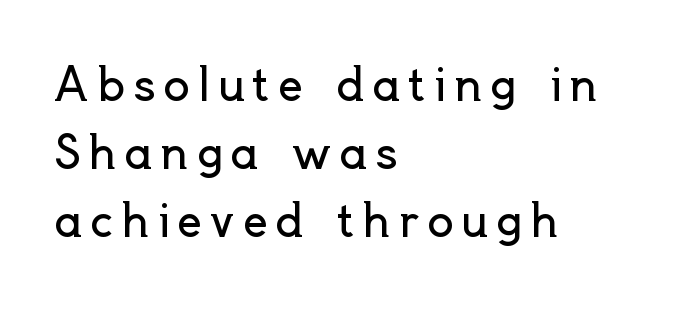
Baseline-to-baseline distance is the conventional proportion of letter height. This sample uses an upright cut, with every glyph sitting square on the baseline. The letters advance in unequal steps, a hallmark of proportional type. The letters carry no serifs — their stems end cleanly without finishing strokes. The strip under each line holds only bare page. The letters look calm and open, with moderate or lighter stems.
